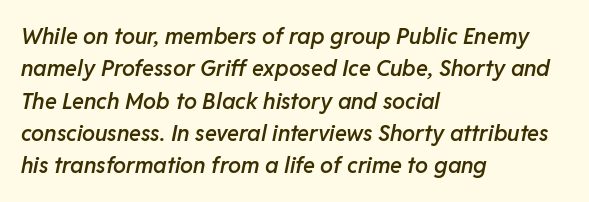
Q: Is the text bold? A: Semi-bold.
Q: Is the text italic (slanted)? A: Yes, it leans right by about 11 degrees.
Q: Is the text underlined? A: No.
Q: How is the paragraph aligned? A: Left-aligned.
Q: Is the spacing between letters normal or unusually wide? A: Normal.
Q: Is the spacing between lines tight, normal or loose? A: Normal.
